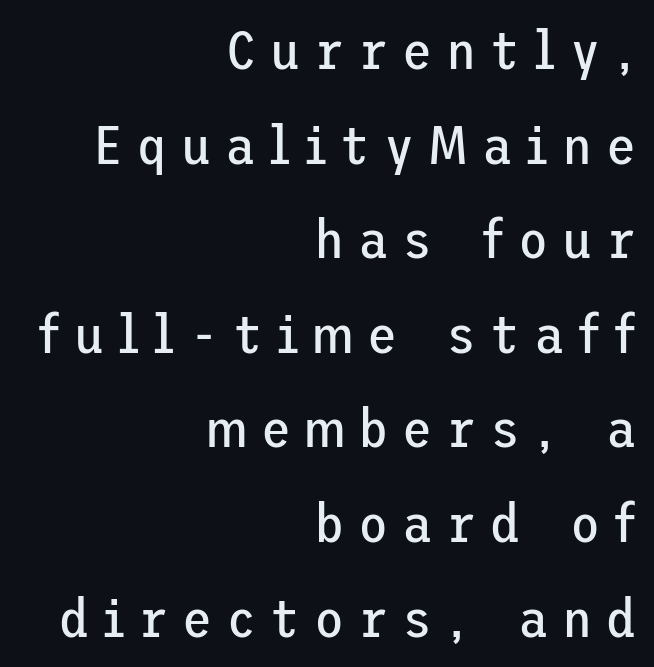
This is roman type, the default non-slanted kind. This reads as an unemphasized weight, regular at the heaviest. Characters follow at a spacing far wider than the type designer built in. Beneath every word, the page is bare. A flush-right, rag-left setting is used for this passage.
